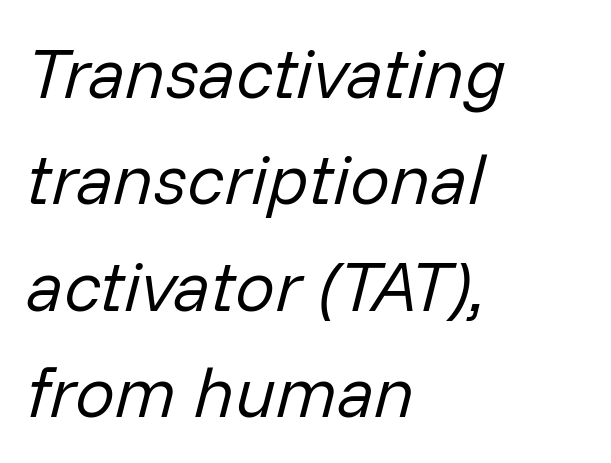
{"italic": "yes", "lean": "right", "slant_degrees": 14, "bold": "no", "weight": "regular", "width": "normal", "stroke_contrast": "low", "x_height": "medium", "monospaced": "no", "underline": "no", "align": "left", "line_spacing": "normal", "line_spacing_ratio": 1.5, "letter_spacing": "normal", "letter_spacing_em": 0.0, "glyph_px": 71}
